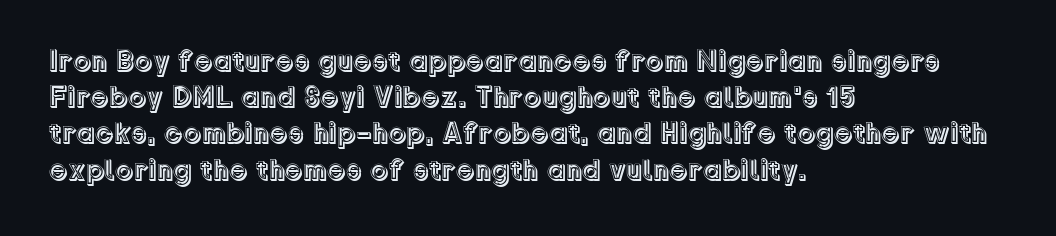
Spacing verdict: proportional, widths tailored to each character. Does the leading feel generous? No, just average. Rendered with straight, roman letterforms. Caption: multi-line text, flush left, ragged right. Observe the ordinary spacing: letters are neighbours, not strangers.
